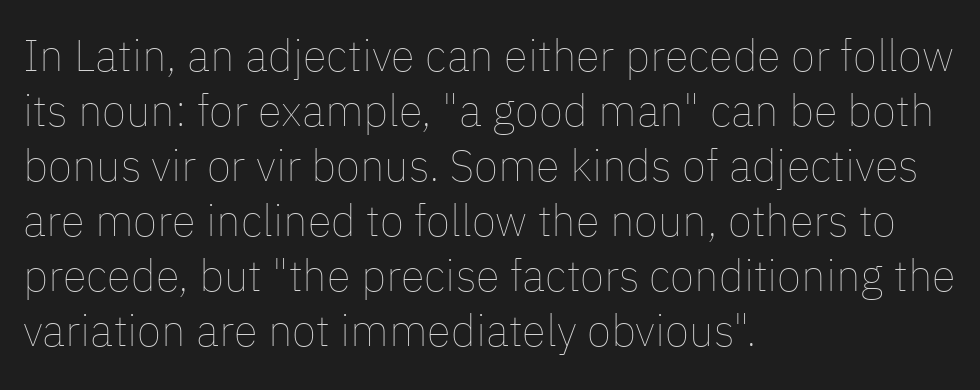
Honestly, the row spacing looks completely unremarkable. The font sits on the lighter half of the weight spectrum, regular included. Upright lettering throughout. The letters advance in unequal steps, a hallmark of proportional type.
